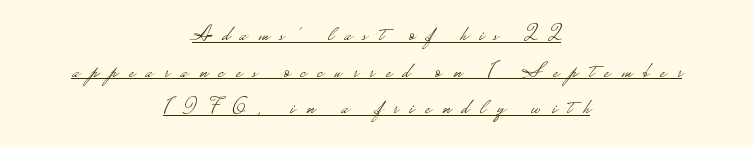
Horizontal bands of white between lines are of average thickness. A rule runs beneath these lines of type. Centered paragraph, ragged on both sides. No chunkiness to these letters — they're not bold. What stands out about the letter spacing? Its width — letters are far apart.
